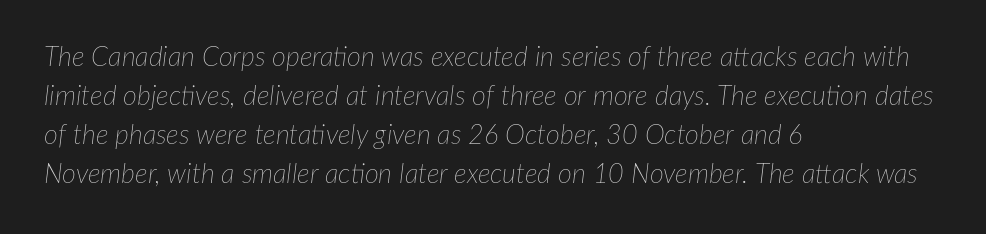
The image shows 27 px text type, italic (leaning right); set left-aligned, normal line spacing (1.45x), normal letter spacing, not underlined.
